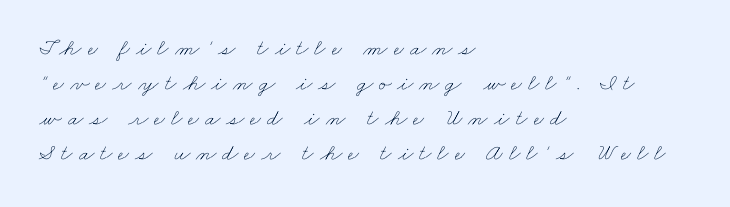
The image shows 23 px text type; set left-aligned, normal line spacing (1.52x), unusually wide letter spacing (+0.26 em), not underlined.
